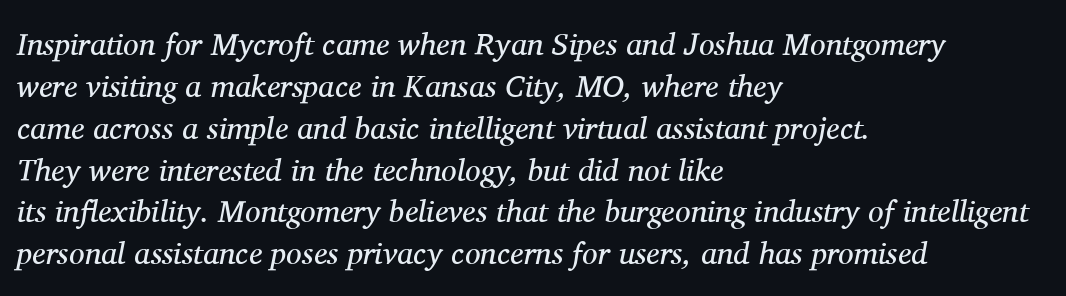
The passage shown is typed in a proportional face where columns would drift. Students, observe: this is what conventionally led text looks like. Check the space under the baseline: it is left empty. This sample uses an oblique cut, with every glyph tilted off the vertical. Caption: face not bold, strokes unweighted.
